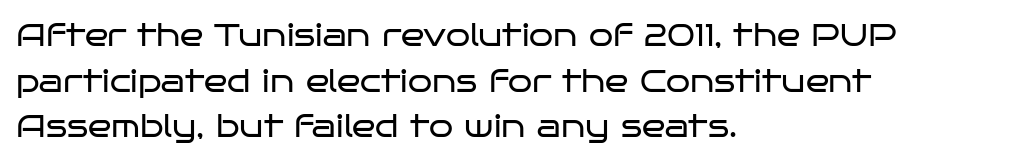
{"serif": "no", "italic": "no", "bold": "no", "weight": "regular", "width": "wide", "stroke_contrast": "low", "x_height": "large", "monospaced": "no", "underline": "no", "align": "left", "line_spacing": "normal", "line_spacing_ratio": 1.47, "letter_spacing": "normal", "letter_spacing_em": 0.0, "glyph_px": 31}
